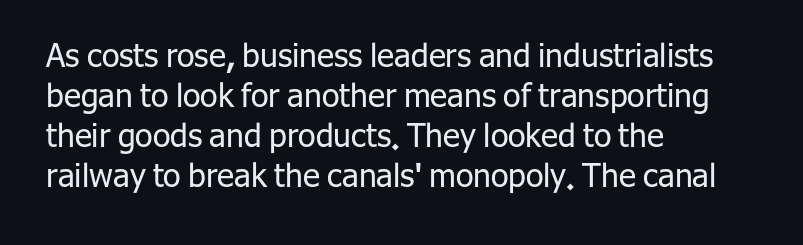
You could call the tracking neutral — neither tight nor loose. A sans-serif font was chosen for this passage. On a weight scale, this lands at 450 or below. Leading matches the norm, producing a regular column. Vertical strokes here are truly vertical. This sample has the flowing, uneven cadence of proportional lettering.
